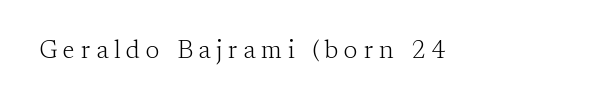
Q: Is the text bold? A: No.
Q: Is the text italic (slanted)? A: No, it is upright.
Q: Is the text underlined? A: No.
Q: Is the spacing between letters normal or unusually wide? A: Unusually wide.
